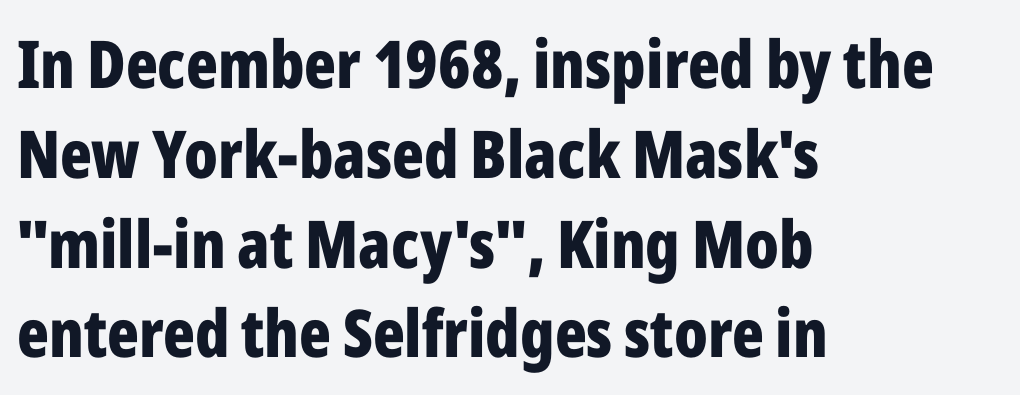
Ascenders rise straight up at ninety degrees. Anything drawn beneath the words? Only blank space. How heavy is the stroke? Heavy — this is a bold. The lines are quadded left. Do the characters align in a grid? No, the font is proportional.
